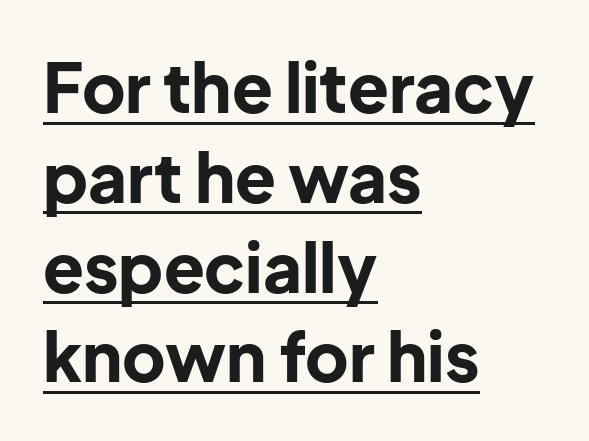
{"serif": "no", "italic": "no", "bold": "yes", "weight": "bold", "width": "normal", "stroke_contrast": "low", "x_height": "medium", "monospaced": "no", "underline": "yes", "align": "left", "line_spacing": "normal", "line_spacing_ratio": 1.34, "letter_spacing": "normal", "letter_spacing_em": 0.0, "glyph_px": 67}
